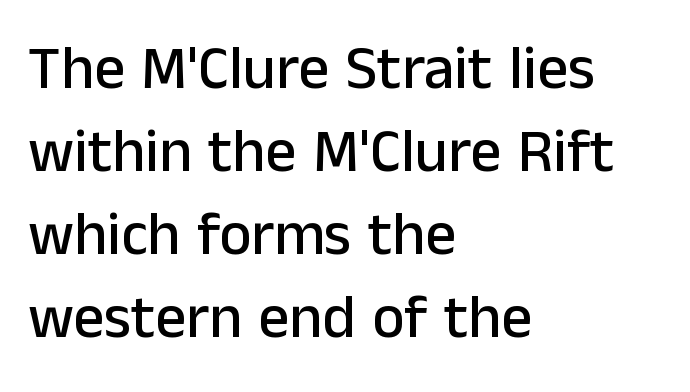
{"serif": "no", "italic": "no", "width": "normal", "stroke_contrast": "low", "x_height": "medium", "monospaced": "no", "underline": "no", "align": "left", "line_spacing": "normal", "line_spacing_ratio": 1.36, "letter_spacing": "normal", "letter_spacing_em": 0.0, "glyph_px": 61}
